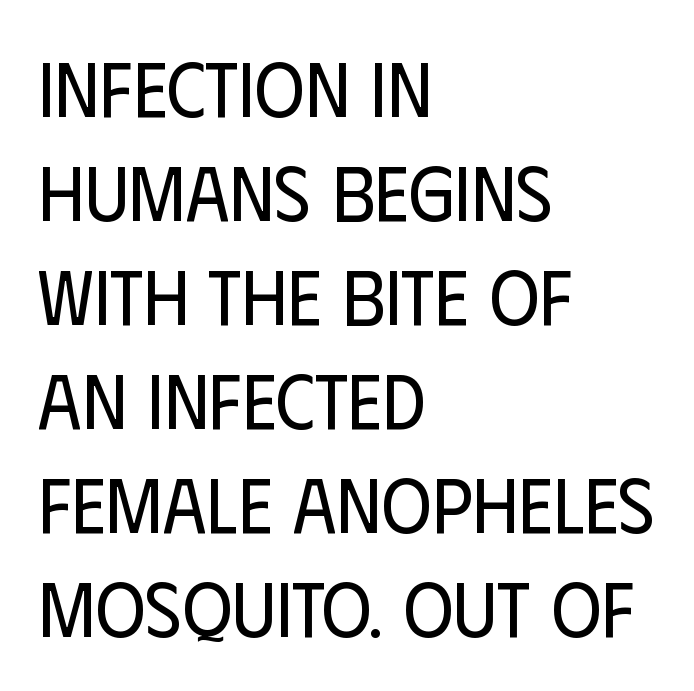
The image shows 77 px regular-weight, condensed sans-serif type, upright; set left-aligned, normal line spacing (1.35x), normal letter spacing, not underlined; low stroke contrast and a large x-height.
